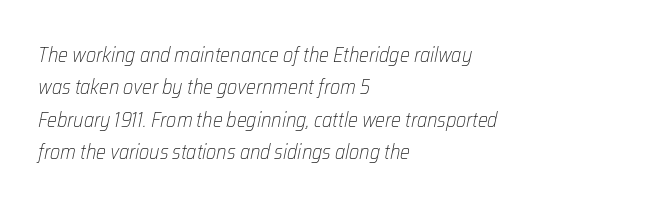
The strokes are not fattened; the text isn't bold. Only glyphs here, with clear space below each row. The passage shown leans; its letterforms are oblique. The lines in this sample share a left origin and differ only in where they stop. A typesetter would call this zero additional tracking.
